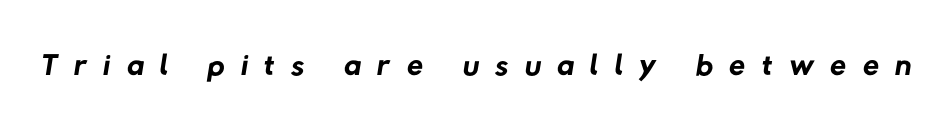
{"serif": "no", "bold": "no", "weight": "regular", "width": "normal", "stroke_contrast": "low", "x_height": "medium", "monospaced": "no", "underline": "no", "letter_spacing": "wide", "letter_spacing_em": 0.36, "glyph_px": 46}
